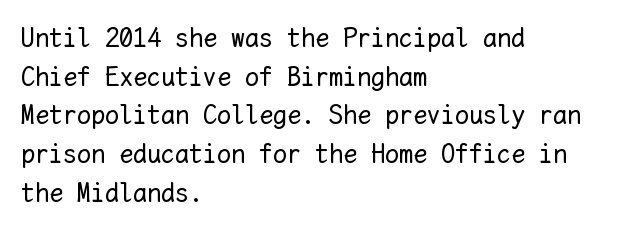
{"italic": "no", "bold": "no", "weight": "regular", "width": "normal", "stroke_contrast": "low", "x_height": "medium", "monospaced": "yes", "underline": "no", "align": "left", "line_spacing": "normal", "line_spacing_ratio": 1.38, "letter_spacing": "normal", "letter_spacing_em": 0.0, "glyph_px": 28}
